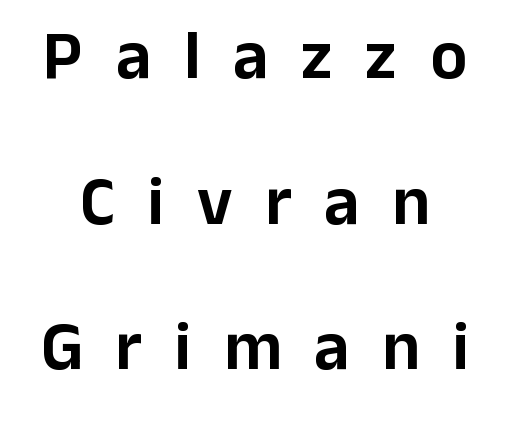
The image shows 69 px sans-serif type, upright; set loose line spacing (2.11x), unusually wide letter spacing (+0.47 em), not underlined; low stroke contrast and a medium x-height.
